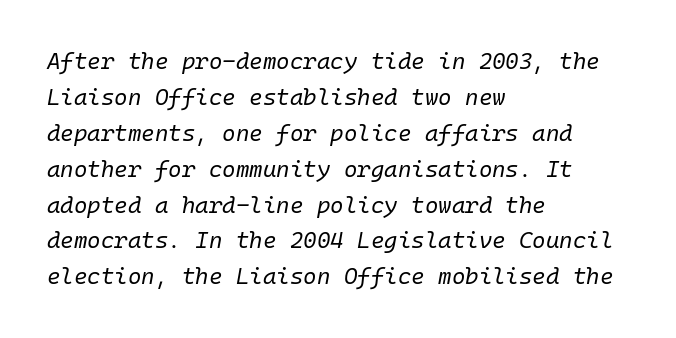
{"italic": "yes", "lean": "right", "slant_degrees": 10, "bold": "no", "underline": "no", "align": "left", "line_spacing": "normal", "line_spacing_ratio": 1.56, "letter_spacing": "normal", "letter_spacing_em": 0.0, "glyph_px": 23}
